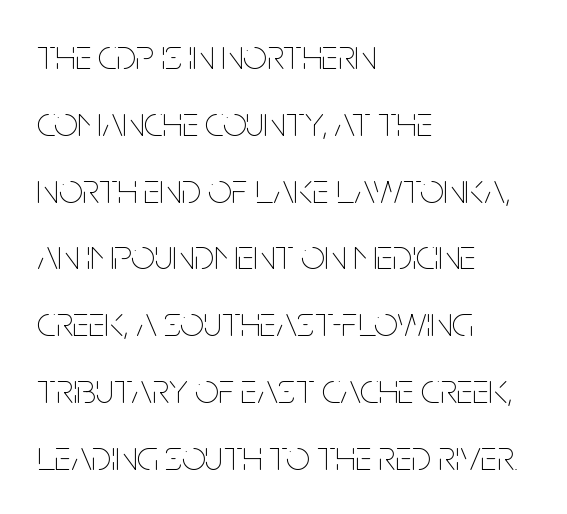
This block has exactly the height ordinary leading produces. A typesetter would call this proportional, since set widths differ per character. Plain, unruled lines of type. The face used here is rendered with its standard letterfit. No extra ink here — the face is not bold.
